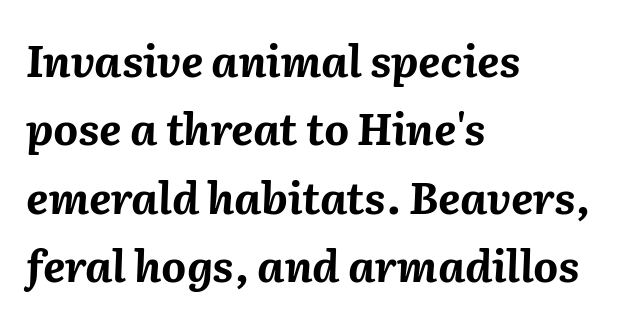
The image shows 43 px bold type, italic (leaning right); set left-aligned, normal line spacing (1.59x), normal letter spacing, not underlined; medium stroke contrast and a medium x-height.
